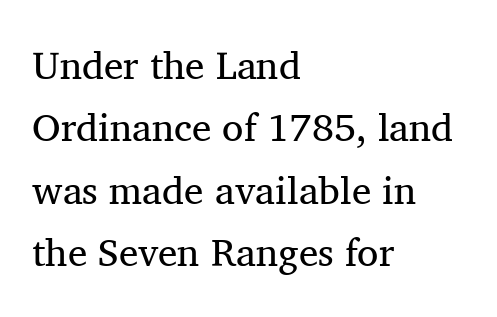
{"serif": "yes", "italic": "no", "bold": "no", "weight": "regular", "width": "normal", "stroke_contrast": "medium", "x_height": "medium", "monospaced": "no", "underline": "no", "align": "left", "line_spacing": "normal", "line_spacing_ratio": 1.6, "letter_spacing": "normal", "letter_spacing_em": 0.0, "glyph_px": 39}
